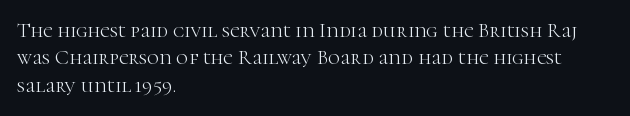
Q: Is the text bold? A: No.
Q: Is the text italic (slanted)? A: No, it is upright.
Q: Is the text underlined? A: No.
Q: How is the paragraph aligned? A: Left-aligned.
Q: Is the spacing between letters normal or unusually wide? A: Normal.
Q: Is the spacing between lines tight, normal or loose? A: Normal.
